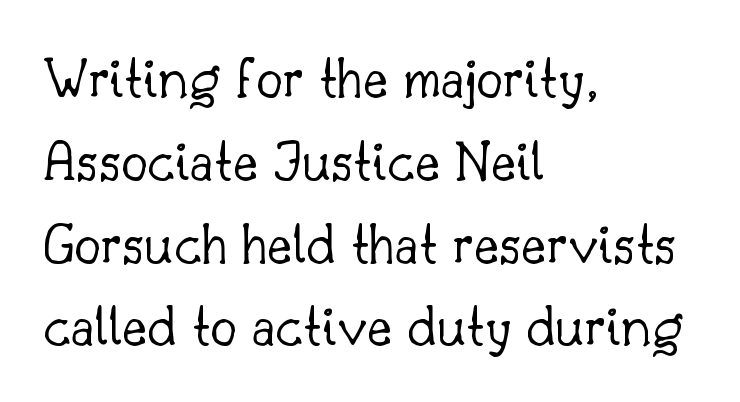
{"italic": "no", "bold": "no", "weight": "light", "width": "normal", "stroke_contrast": "low", "x_height": "small", "monospaced": "no", "underline": "no", "align": "left", "line_spacing": "normal", "line_spacing_ratio": 1.38, "letter_spacing": "normal", "letter_spacing_em": 0.0, "glyph_px": 60}
